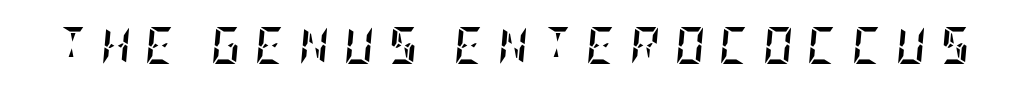
This is oblique type, the kind used for emphasis or titles. The font is running at its bold setting. Type without underlining. Tracking value appears strongly positive — letters spread wide.
